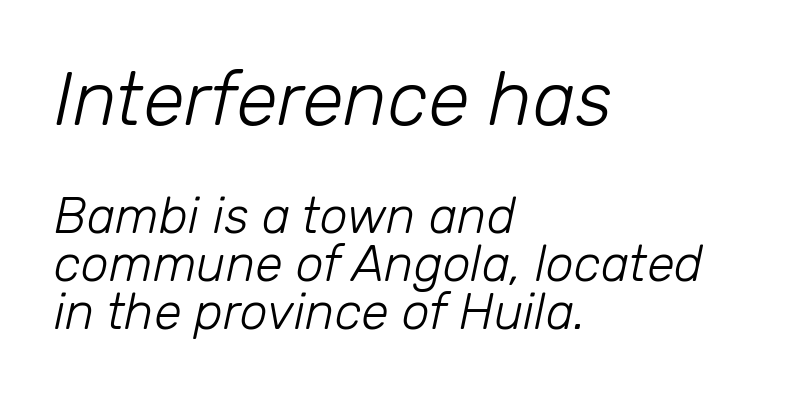
Inter-character spacing is left at the font's built-in metrics. Style check: oblique. The passage shown is not bold in any degree. Proportional: the letters do not fall into vertical columns.
